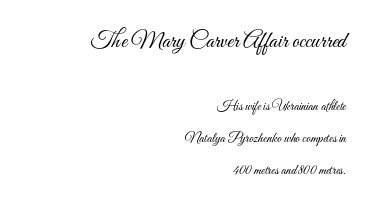
The image shows 23 px text type; set right-aligned, loose line spacing (2.28x), normal letter spacing, not underlined; the first (top) block is 1.64x larger.
